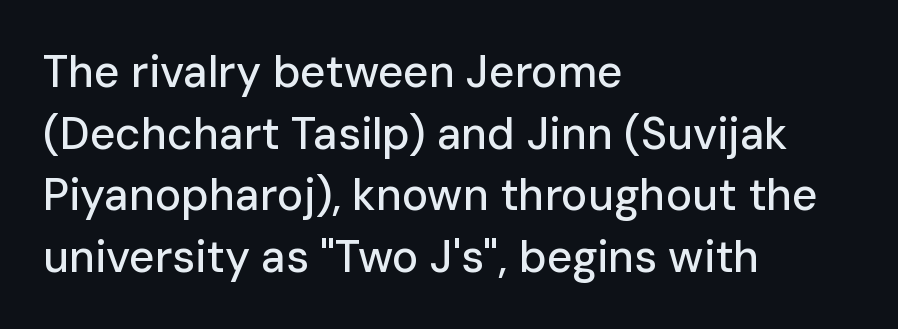
{"serif": "no", "italic": "no", "width": "normal", "stroke_contrast": "low", "x_height": "medium", "monospaced": "no", "underline": "no", "align": "left", "line_spacing": "normal", "line_spacing_ratio": 1.4, "letter_spacing": "normal", "letter_spacing_em": 0.0, "glyph_px": 44}
